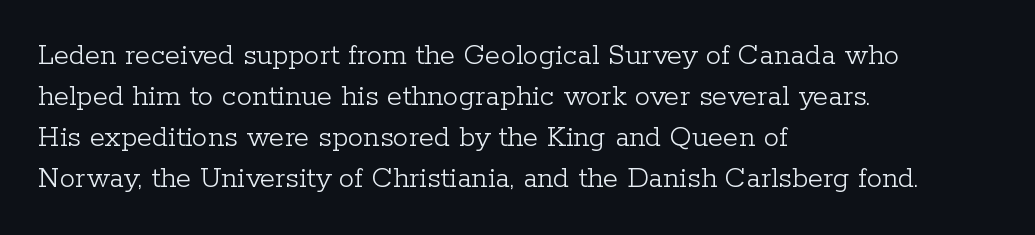
{"serif": "yes", "italic": "no", "bold": "no", "weight": "light", "width": "normal", "stroke_contrast": "low", "x_height": "medium", "monospaced": "no", "underline": "no", "align": "left", "line_spacing": "normal", "line_spacing_ratio": 1.32, "letter_spacing": "normal", "letter_spacing_em": 0.0, "glyph_px": 31}
